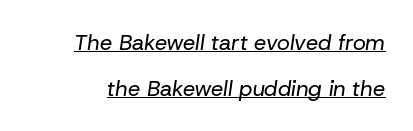
Q: Is the text bold? A: No.
Q: Is the text italic (slanted)? A: Yes, it leans right by about 8 degrees.
Q: Is the text underlined? A: Yes.
Q: Is the spacing between letters normal or unusually wide? A: Normal.
Q: Is the spacing between lines tight, normal or loose? A: Loose.
